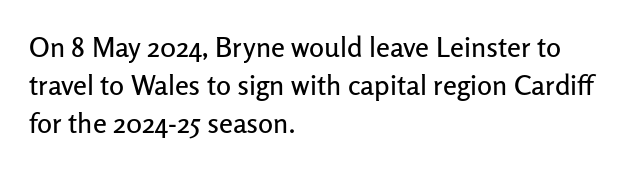
{"serif": "no", "italic": "no", "width": "normal", "stroke_contrast": "low", "x_height": "medium", "monospaced": "no", "underline": "no", "align": "left", "line_spacing": "normal", "line_spacing_ratio": 1.36, "letter_spacing": "normal", "letter_spacing_em": 0.0, "glyph_px": 28}
